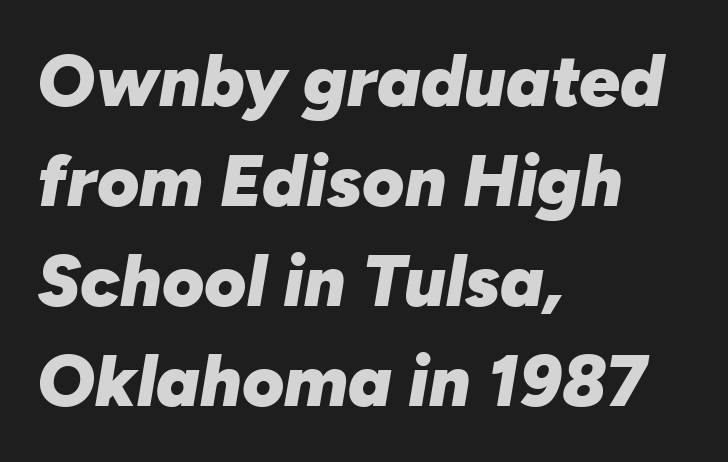
The typography opts for an oblique posture over an upright one. Successive baselines arrive at the customary interval. Unmarked baselines from the first word to the last. The tracking reads as untouched default to a designer's eye.
